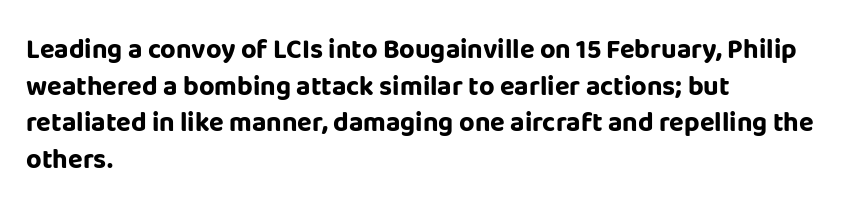
Q: Is the text bold? A: Yes.
Q: Is the text italic (slanted)? A: No, it is upright.
Q: Is the text underlined? A: No.
Q: How is the paragraph aligned? A: Left-aligned.
Q: Is the spacing between letters normal or unusually wide? A: Normal.
Q: Is the spacing between lines tight, normal or loose? A: Normal.
